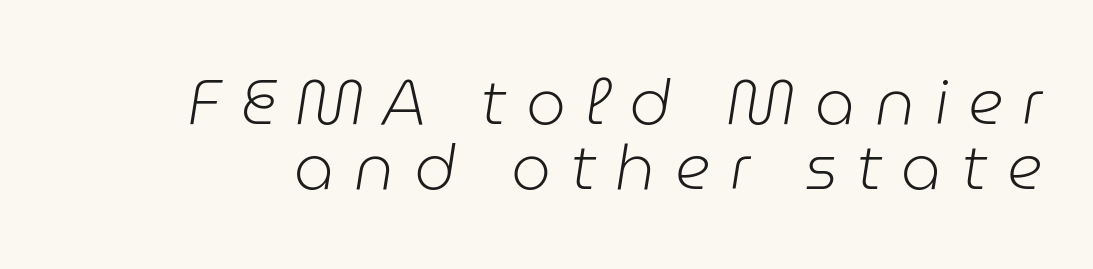
The image shows 63 px light type, italic (leaning right); set tight line spacing (1.03x), unusually wide letter spacing (+0.31 em), not underlined; low stroke contrast and a medium x-height.
